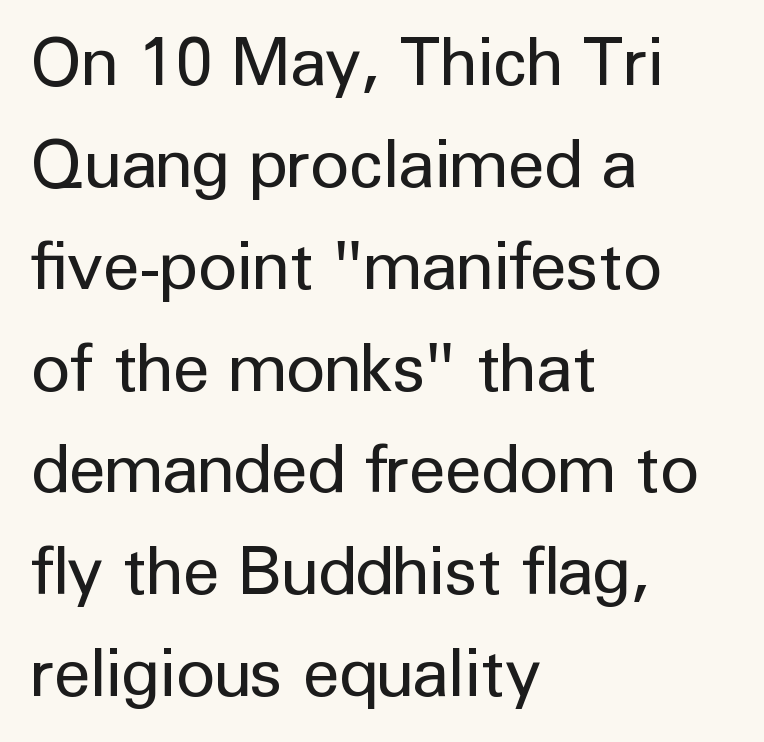
The image shows 67 px regular-weight sans-serif type, upright; set left-aligned, normal line spacing (1.52x), normal letter spacing, not underlined; low stroke contrast and a medium x-height.
